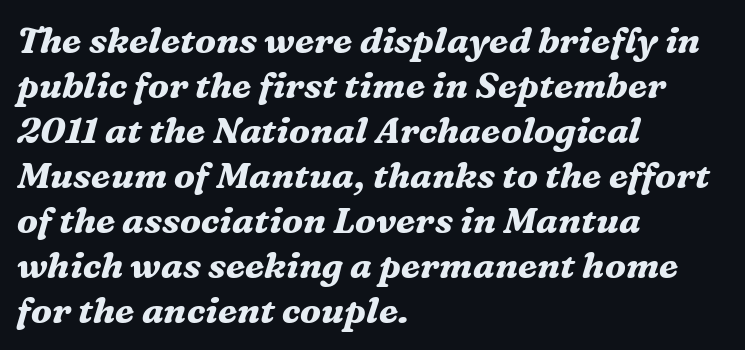
Thick stems and heavy bowls — unmistakably bold. Casual observation: everything's shoved over to the left. Honestly, the letter spacing is just normal — you wouldn't notice it. Leading matches the norm, producing a regular column. Serif or sans? Serif — the stroke terminals have little feet.
